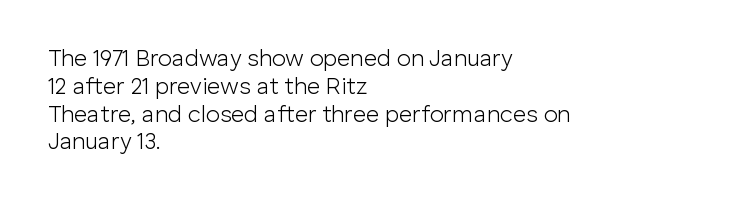
The image shows 23 px text type, upright; set left-aligned, line spacing 1.21x, normal letter spacing, not underlined.
